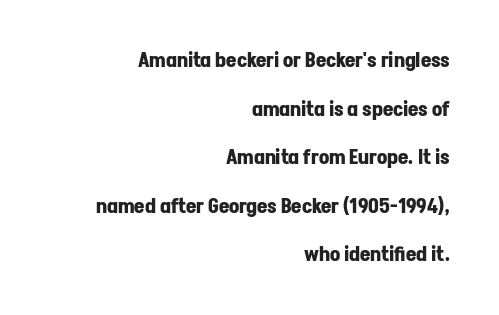
Q: Is the text bold? A: Yes.
Q: Is the text italic (slanted)? A: No, it is upright.
Q: Is the text underlined? A: No.
Q: How is the paragraph aligned? A: Right-aligned.
Q: Is the spacing between letters normal or unusually wide? A: Normal.
Q: Is the spacing between lines tight, normal or loose? A: Loose.
